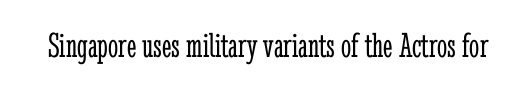
Q: Is the text bold? A: No.
Q: Is the text italic (slanted)? A: No, it is upright.
Q: Is the typeface a serif or a sans-serif typeface? A: Serif.
Q: Is the text underlined? A: No.
Q: Is the spacing between letters normal or unusually wide? A: Normal.
Q: Width (condensed, normal, or wide)? A: Condensed.
Q: Stroke contrast? A: Low.
Q: x-height? A: Medium.
Q: Monospaced? A: No.
